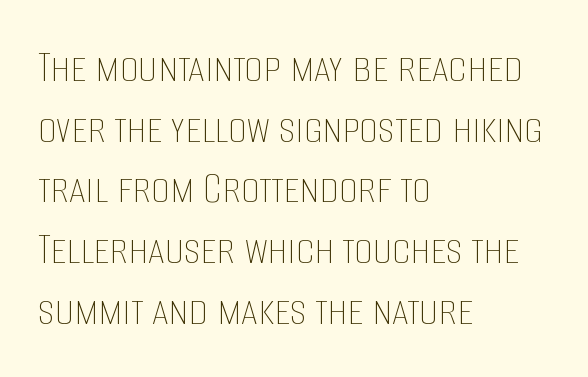
{"italic": "no", "bold": "no", "weight": "thin", "width": "condensed", "stroke_contrast": "low", "x_height": "large", "monospaced": "no", "underline": "no", "align": "left", "line_spacing": "normal", "line_spacing_ratio": 1.29, "letter_spacing": "normal", "letter_spacing_em": 0.0, "glyph_px": 47}
